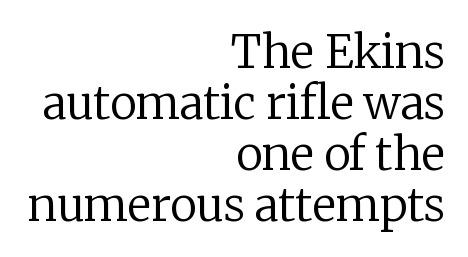
The image shows 45 px regular-weight serif type, upright; set right-aligned, tight line spacing (1.13x), normal letter spacing, not underlined; low stroke contrast and a medium x-height.
